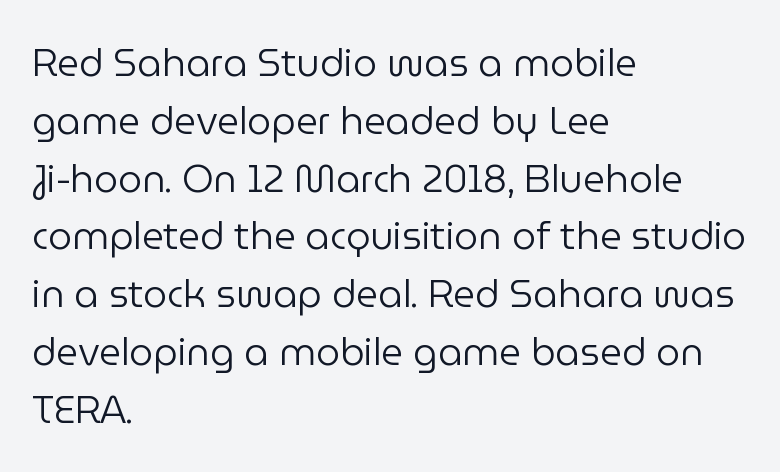
{"serif": "no", "italic": "no", "bold": "no", "weight": "regular", "width": "normal", "stroke_contrast": "low", "x_height": "medium", "monospaced": "no", "underline": "no", "align": "left", "line_spacing": "normal", "line_spacing_ratio": 1.52, "letter_spacing": "normal", "letter_spacing_em": 0.0, "glyph_px": 38}
